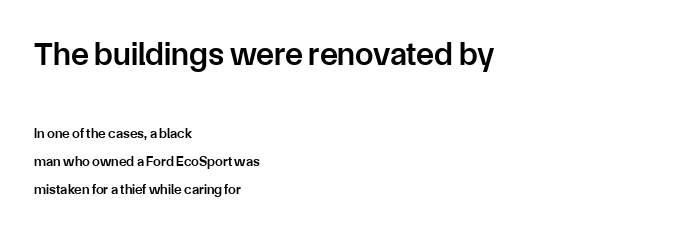
Q: Is the text bold? A: Semi-bold.
Q: Is the text italic (slanted)? A: No, it is upright.
Q: Is the typeface a serif or a sans-serif typeface? A: Sans-serif.
Q: Is the text underlined? A: No.
Q: How is the paragraph aligned? A: Left-aligned.
Q: Is the spacing between letters normal or unusually wide? A: Normal.
Q: Is the spacing between lines tight, normal or loose? A: Loose.
Q: Which block of text is set in a larger size, the first (top) or the second (bottom)? A: The first (top) one.
Q: Width (condensed, normal, or wide)? A: Normal.
Q: Stroke contrast? A: Low.
Q: x-height? A: Medium.
Q: Monospaced? A: No.
